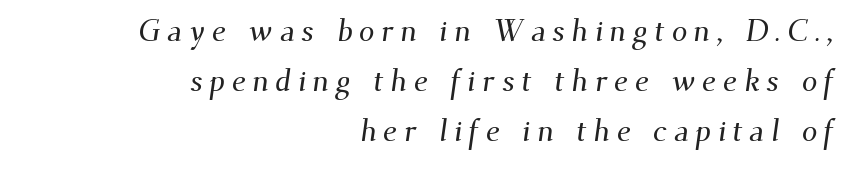
Glyph-to-glyph distance is far greater than everyday printed text. A student would call this right alignment; a typographer would say flush right, rag left. Type without underlining. This rendering employs a face with finishing strokes, i.e., a serif.
